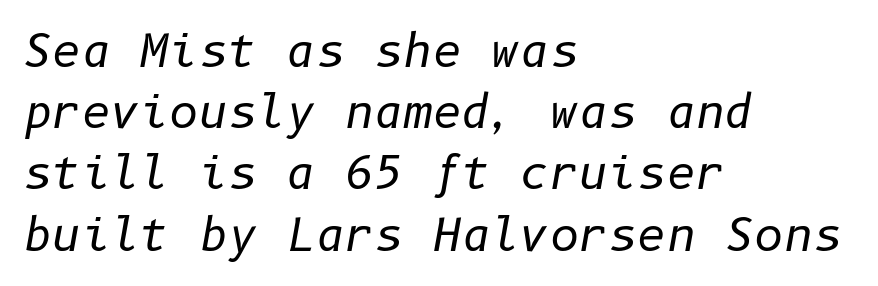
The tracking reads as untouched default to a designer's eye. Notice how descenders clear the ascenders below comfortably — that's standard leading. The typesetting does not lean heavy: it is not bold. The face used here has a pronounced slope to its letters. Check under the words: just untouched page.
